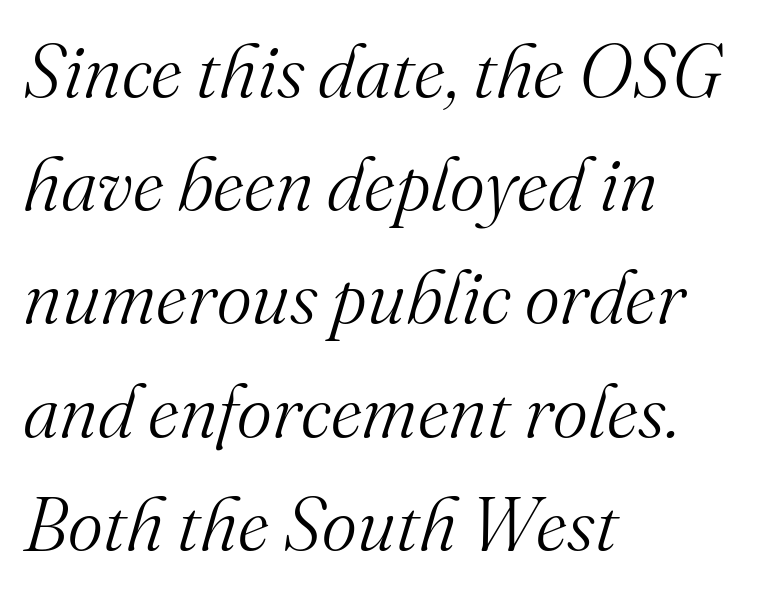
Q: Is the text bold? A: No.
Q: Is the text italic (slanted)? A: Yes, it leans right by about 16 degrees.
Q: Is the typeface a serif or a sans-serif typeface? A: Serif.
Q: Is the text underlined? A: No.
Q: How is the paragraph aligned? A: Left-aligned.
Q: Is the spacing between letters normal or unusually wide? A: Normal.
Q: Is the spacing between lines tight, normal or loose? A: Normal.
Q: Width (condensed, normal, or wide)? A: Normal.
Q: Stroke contrast? A: Medium.
Q: x-height? A: Small.
Q: Monospaced? A: No.
